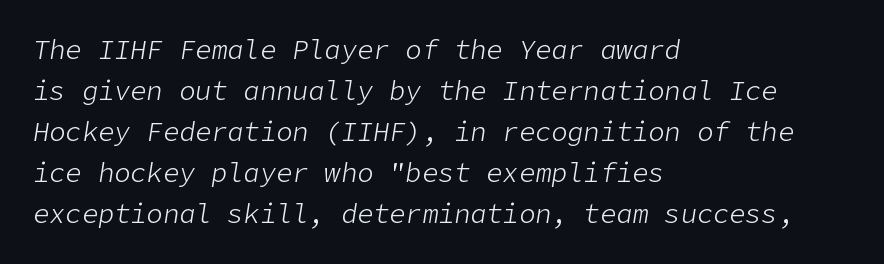
{"italic": "yes", "lean": "right", "slant_degrees": 9, "bold": "no", "underline": "no", "align": "left", "line_spacing": "normal", "line_spacing_ratio": 1.52, "letter_spacing": "normal", "letter_spacing_em": 0.0, "glyph_px": 27}
